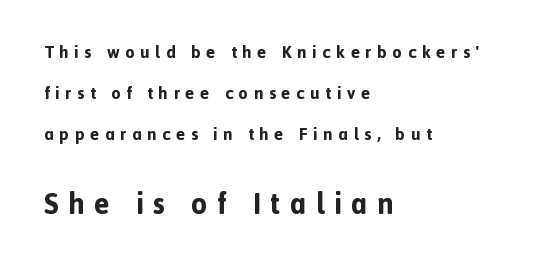
This rendering widens character spacing well past its baseline value. Descenders are the only things crossing below the line. When letters stand straight like this, we call the style roman or upright. Successive baselines arrive slowly, with a big drop between each. Layout note: lines flush left.
